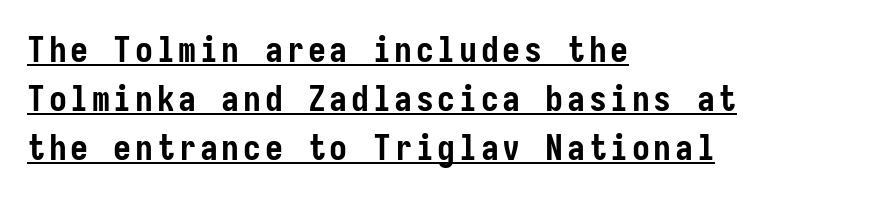
Q: Is the text bold? A: Yes.
Q: Is the text italic (slanted)? A: No, it is upright.
Q: Is the typeface a serif or a sans-serif typeface? A: Sans-serif.
Q: Is the text underlined? A: Yes.
Q: How is the paragraph aligned? A: Left-aligned.
Q: Is the spacing between lines tight, normal or loose? A: Normal.
Q: Width (condensed, normal, or wide)? A: Condensed.
Q: Stroke contrast? A: Low.
Q: x-height? A: Medium.
